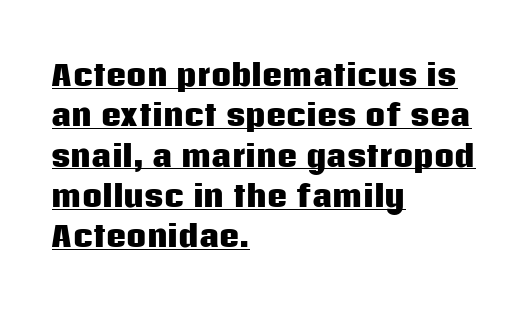
The image shows 28 px heavy sans-serif type, upright; set left-aligned, normal line spacing (1.44x), normal letter spacing, underlined; low stroke contrast and a large x-height.
